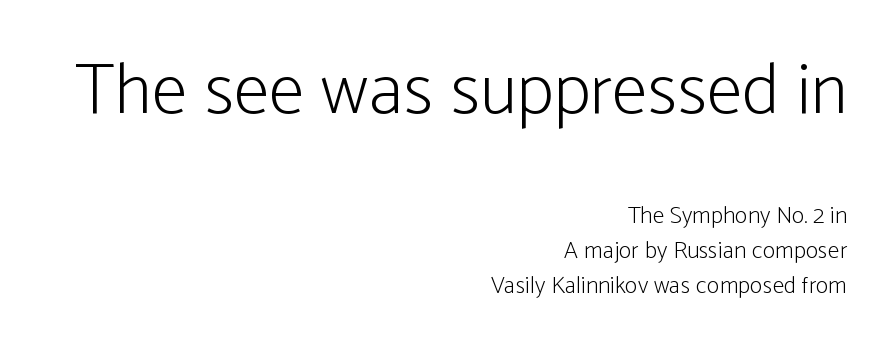
Q: Is the text bold? A: No.
Q: Is the text italic (slanted)? A: No, it is upright.
Q: Is the typeface a serif or a sans-serif typeface? A: Sans-serif.
Q: Is the text underlined? A: No.
Q: How is the paragraph aligned? A: Right-aligned.
Q: Is the spacing between letters normal or unusually wide? A: Normal.
Q: Is the spacing between lines tight, normal or loose? A: Normal.
Q: Which block of text is set in a larger size, the first (top) or the second (bottom)? A: The first (top) one.
Q: Width (condensed, normal, or wide)? A: Condensed.
Q: Stroke contrast? A: Low.
Q: x-height? A: Medium.
Q: Monospaced? A: No.
